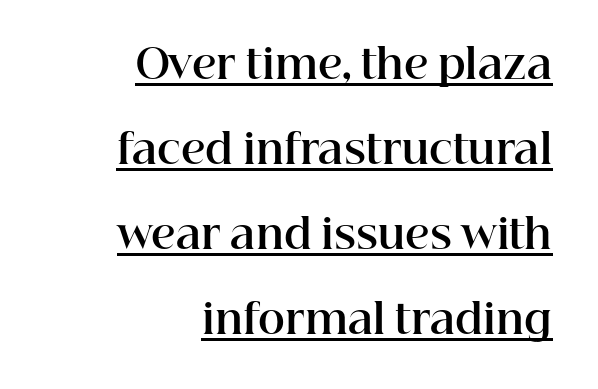
The image shows 41 px bold serif type, upright; set right-aligned, loose line spacing (2.07x), normal letter spacing, underlined; high stroke contrast and a medium x-height.
